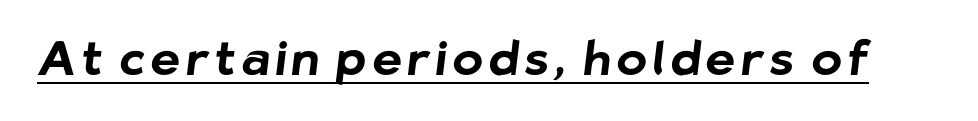
The image shows 46 px bold sans-serif type; set underlined; low stroke contrast and a medium x-height.
